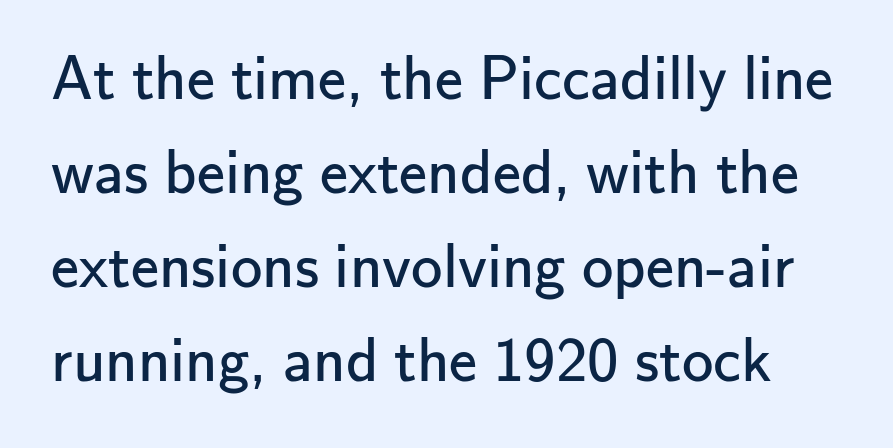
Q: Is the text bold? A: No.
Q: Is the text italic (slanted)? A: No, it is upright.
Q: Is the typeface a serif or a sans-serif typeface? A: Sans-serif.
Q: Is the text underlined? A: No.
Q: Is the spacing between letters normal or unusually wide? A: Normal.
Q: Is the spacing between lines tight, normal or loose? A: Normal.
Q: Width (condensed, normal, or wide)? A: Normal.
Q: Stroke contrast? A: Low.
Q: x-height? A: Small.
Q: Monospaced? A: No.
